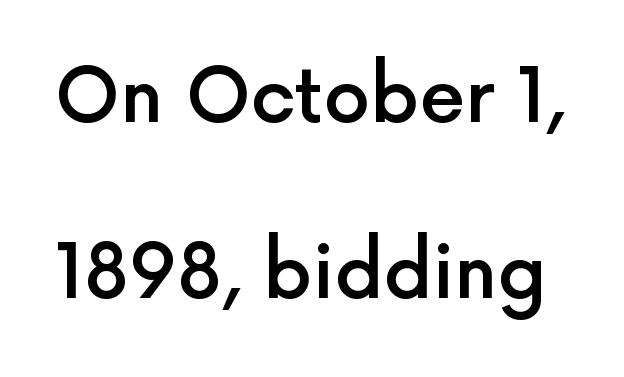
The zone under the glyphs is completely vacant. Check where the strokes stop: nothing finishes them off — pure sans. The leading is generous, giving the passage an open texture. Varying glyph widths throughout — classic text-font behaviour. Ordinary non-slanted type is in use.
